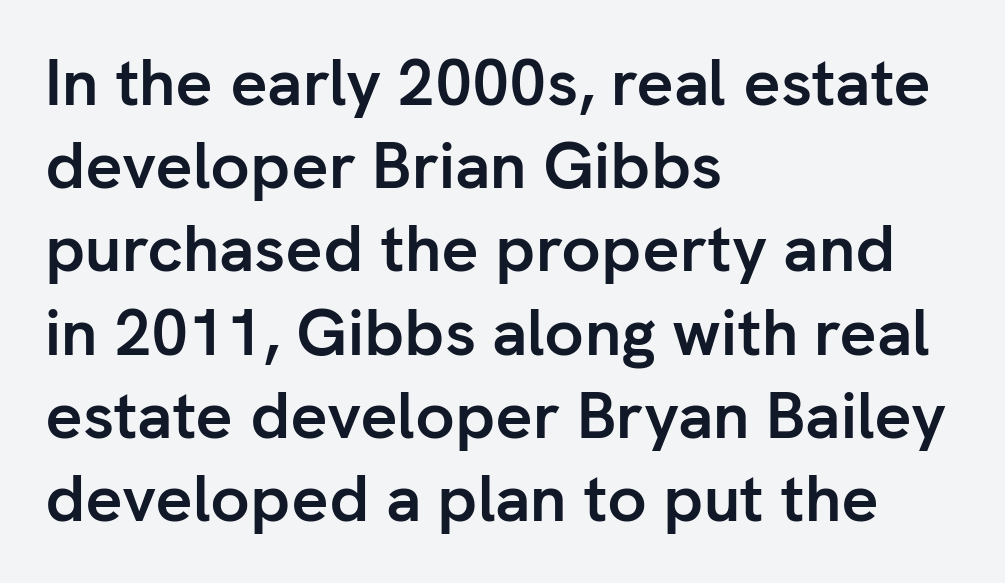
{"serif": "no", "italic": "no", "bold": "yes", "weight": "semibold", "width": "normal", "stroke_contrast": "low", "x_height": "medium", "monospaced": "no", "underline": "no", "align": "left", "line_spacing": "normal", "line_spacing_ratio": 1.28, "letter_spacing": "normal", "letter_spacing_em": 0.0, "glyph_px": 65}
